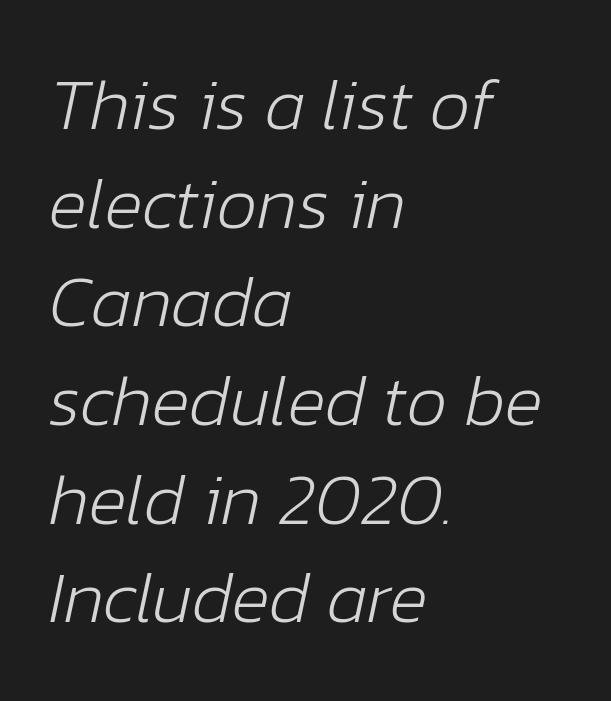
The image shows 72 px light type, italic (leaning right); set left-aligned, normal line spacing (1.37x), normal letter spacing, not underlined; low stroke contrast and a medium x-height.
